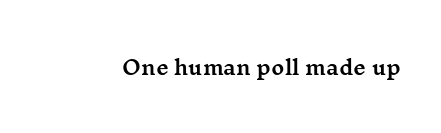
These lines keep a tight, regular rhythm from letter to letter. Unmarked baselines from the first word to the last. Italic: no, the glyphs are upright roman.
